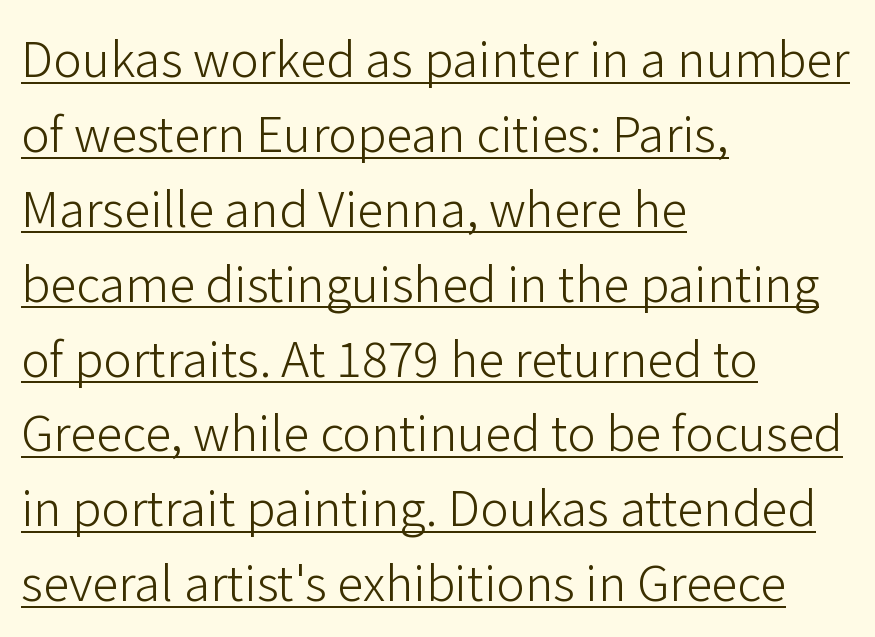
The image shows 48 px light sans-serif type, upright; set left-aligned, normal line spacing (1.56x), normal letter spacing, underlined; low stroke contrast and a medium x-height.
